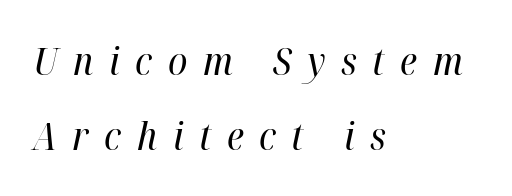
{"italic": "yes", "lean": "right", "slant_degrees": 12, "bold": "no", "weight": "regular", "width": "condensed", "stroke_contrast": "high", "x_height": "medium", "monospaced": "no", "underline": "no", "align": "left", "line_spacing": "loose", "line_spacing_ratio": 1.93, "letter_spacing": "wide", "letter_spacing_em": 0.4, "glyph_px": 39}
